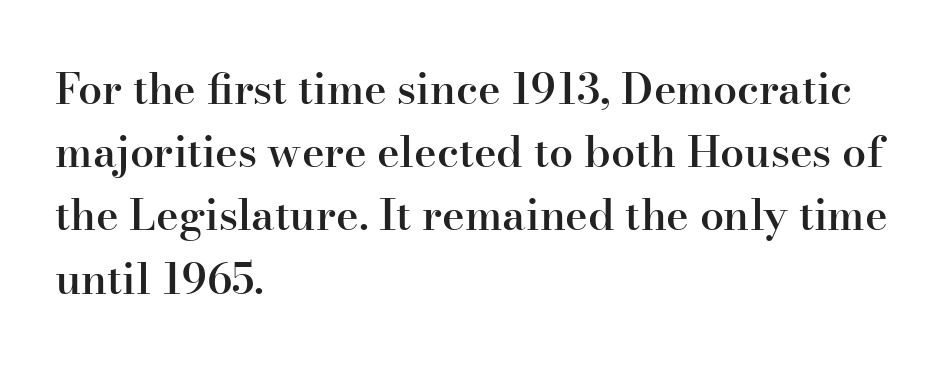
Vertical spacing — default. If you drew a ruler down the left edge, every line would touch it. The font family rendered here belongs to the serif group. Semibold letterforms, between regular and bold. You could call the tracking neutral — neither tight nor loose. Rule under the text: the space is simply empty.
